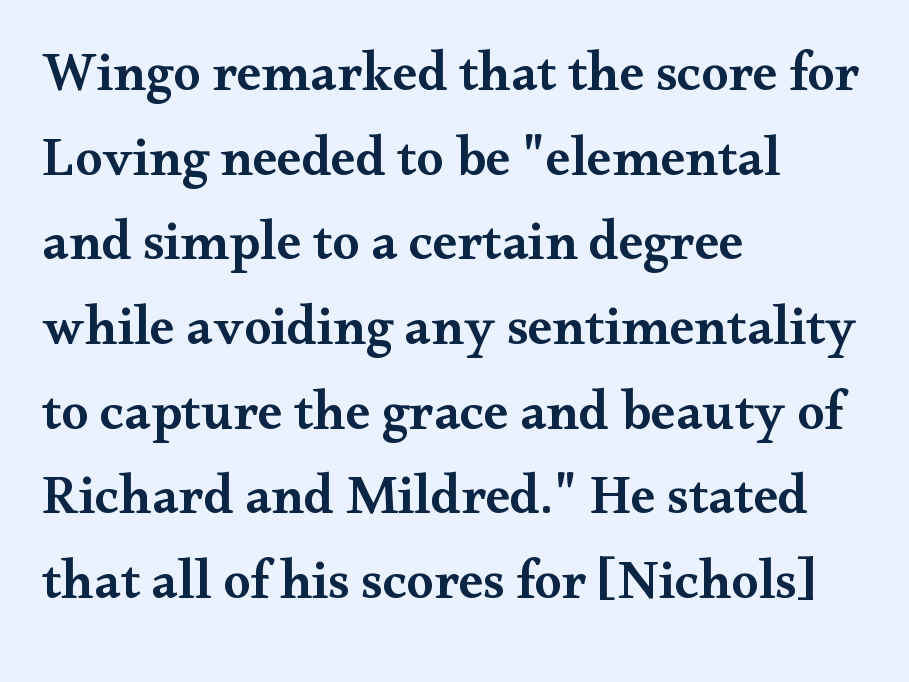
The image shows 55 px semibold, wide serif type, upright; set left-aligned, normal line spacing (1.54x), normal letter spacing, not underlined; medium stroke contrast and a small x-height.
